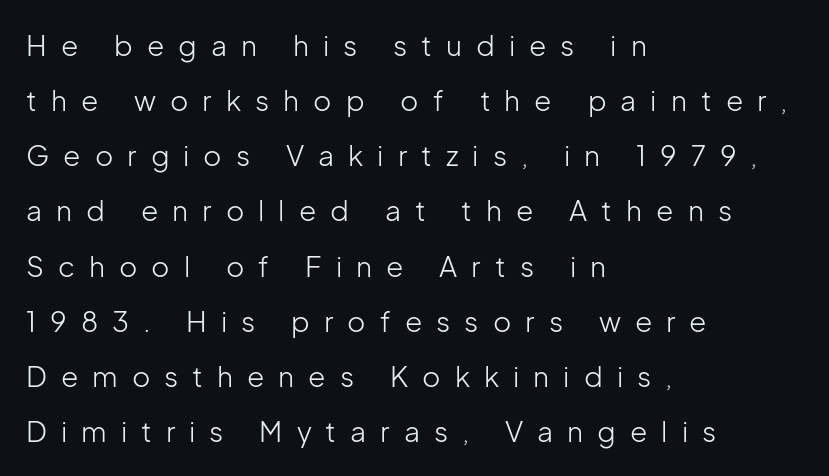
{"serif": "no", "italic": "no", "bold": "no", "weight": "light", "width": "normal", "stroke_contrast": "low", "x_height": "medium", "monospaced": "no", "underline": "no", "align": "left", "line_spacing": "loose", "line_spacing_ratio": 1.97, "letter_spacing": "wide", "letter_spacing_em": 0.5, "glyph_px": 28}
